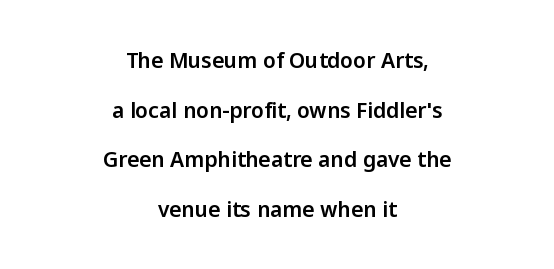
Q: Is the text italic (slanted)? A: No, it is upright.
Q: Is the text underlined? A: No.
Q: How is the paragraph aligned? A: Centered.
Q: Is the spacing between letters normal or unusually wide? A: Normal.
Q: Is the spacing between lines tight, normal or loose? A: Loose.
